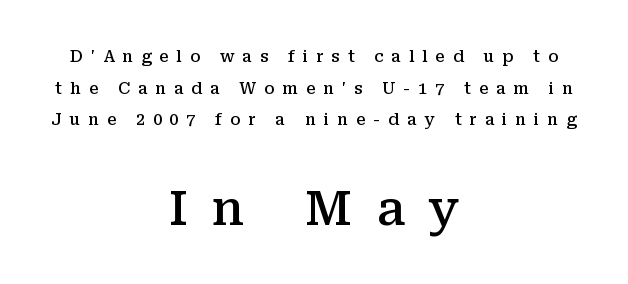
The image shows 48 px semibold serif type, upright; set centered, loose line spacing (1.97x), unusually wide letter spacing (+0.49 em), not underlined; the second (bottom) block is 3.0x larger; medium stroke contrast and a medium x-height.
